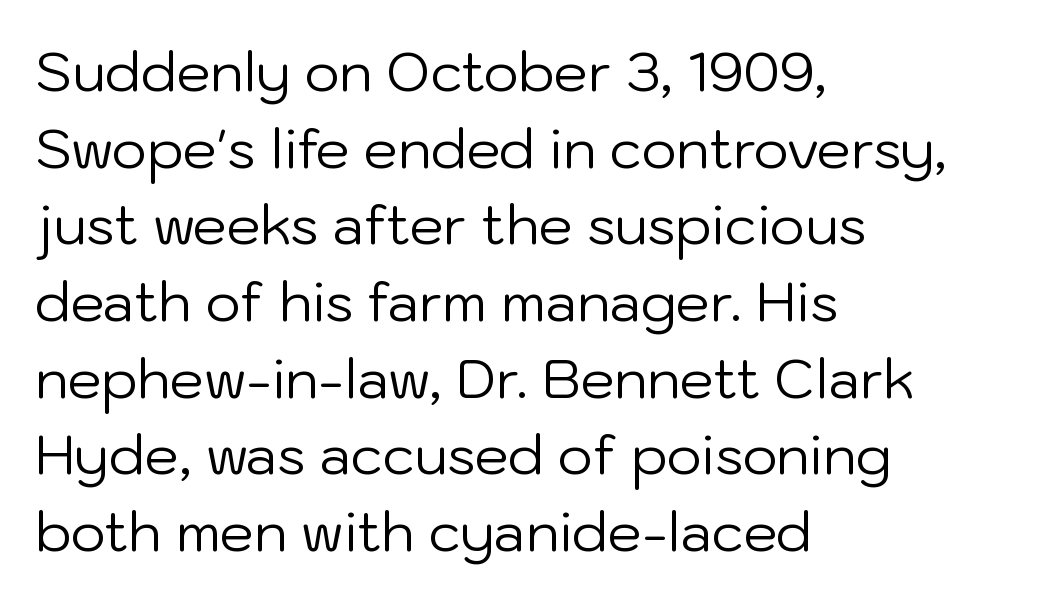
{"serif": "no", "italic": "no", "bold": "no", "weight": "regular", "width": "normal", "stroke_contrast": "low", "x_height": "medium", "monospaced": "no", "underline": "no", "align": "left", "line_spacing": "normal", "line_spacing_ratio": 1.42, "letter_spacing": "normal", "letter_spacing_em": 0.0, "glyph_px": 54}
